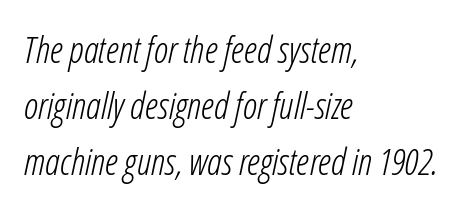
{"italic": "yes", "lean": "right", "slant_degrees": 12, "bold": "no", "weight": "light", "width": "condensed", "stroke_contrast": "low", "x_height": "medium", "monospaced": "no", "underline": "no", "align": "left", "line_spacing": "normal", "line_spacing_ratio": 1.52, "letter_spacing": "normal", "letter_spacing_em": 0.0, "glyph_px": 37}
